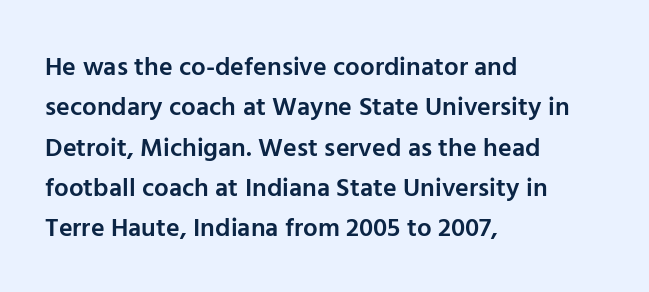
Q: Is the text bold? A: Semi-bold.
Q: Is the text italic (slanted)? A: No, it is upright.
Q: Is the text underlined? A: No.
Q: How is the paragraph aligned? A: Left-aligned.
Q: Is the spacing between letters normal or unusually wide? A: Normal.
Q: Is the spacing between lines tight, normal or loose? A: Normal.
